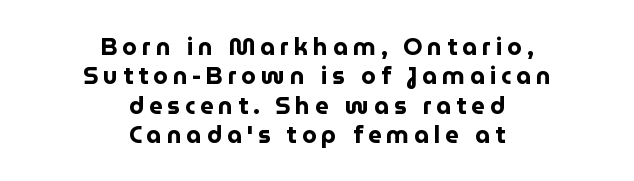
Each row of text sits above clean, open space. The letters are bold, with thick, heavy strokes. The type sits square on the baseline with zero lean. The letters are spread apart with noticeably loose tracking.
